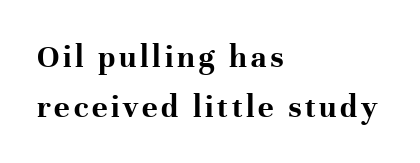
Whoever set this chose a conventional vertical rhythm. Check the space under the baseline: it is left empty. In terms of weight, the rendering is a true, heavy bold. Italic: no, the glyphs are upright roman. Typographically, this falls in the serif category. Think of a printed novel: that variable character pitch is what you see here.
